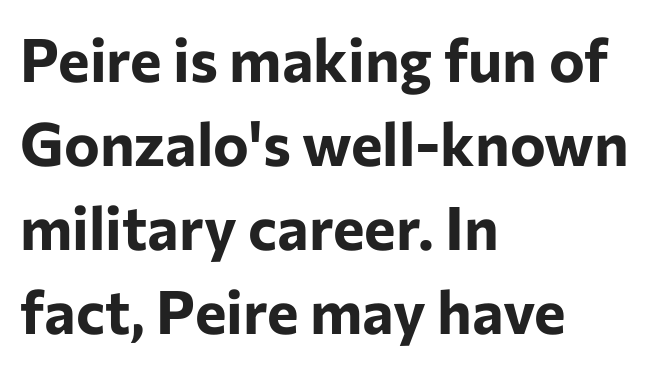
Think of a printed novel: that variable character pitch is what you see here. Horizontally, the lines are justified to the leading edge only. To sum up the face: it is a sans, with no serifs. The area under the type is left untouched.
